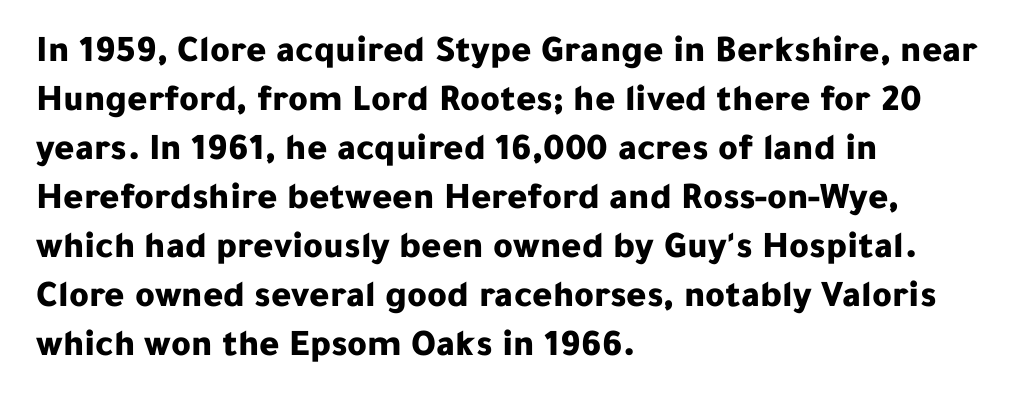
The image shows 38 px bold sans-serif type, upright; set left-aligned, normal line spacing (1.29x), normal letter spacing, not underlined; low stroke contrast and a medium x-height.
